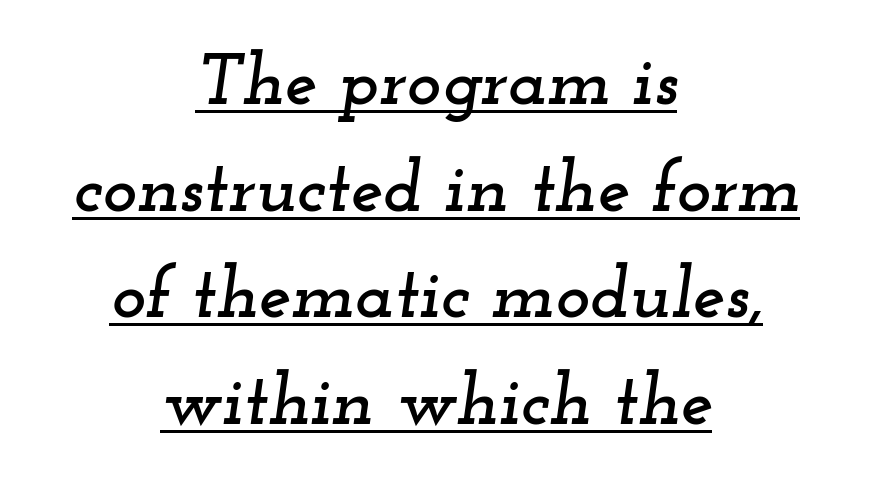
Q: Is the text italic (slanted)? A: Yes, it leans right by about 12 degrees.
Q: Is the typeface a serif or a sans-serif typeface? A: Serif.
Q: Is the text underlined? A: Yes.
Q: How is the paragraph aligned? A: Centered.
Q: Is the spacing between letters normal or unusually wide? A: Normal.
Q: Is the spacing between lines tight, normal or loose? A: Normal.
Q: Width (condensed, normal, or wide)? A: Wide.
Q: Stroke contrast? A: Low.
Q: x-height? A: Small.
Q: Monospaced? A: No.
